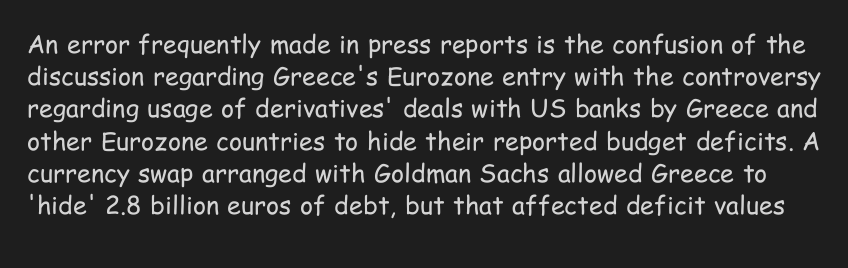
Q: Is the text bold? A: No.
Q: Is the text italic (slanted)? A: No, it is upright.
Q: Is the text underlined? A: No.
Q: Is the spacing between letters normal or unusually wide? A: Normal.
Q: Is the spacing between lines tight, normal or loose? A: Normal.
